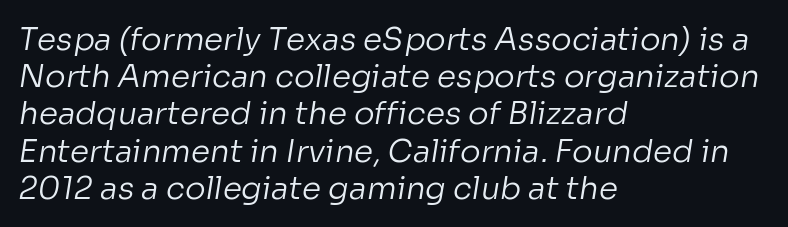
Visually the block forms a straight wall on the left and a jagged coastline on the right. Letters have the restrained weight of plain body copy at most. Typographically, this falls in the sans-serif category. The string is rendered with underlining switched off. A typesetter would call this proportional, since set widths differ per character. The letterforms sit shoulder to shoulder at normal distance.
